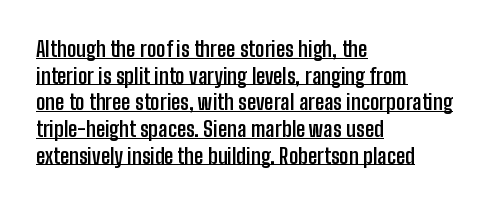
Q: Is the text bold? A: Yes.
Q: Is the text italic (slanted)? A: No, it is upright.
Q: Is the text underlined? A: Yes.
Q: How is the paragraph aligned? A: Left-aligned.
Q: Is the spacing between letters normal or unusually wide? A: Normal.
Q: Is the spacing between lines tight, normal or loose? A: Normal.
